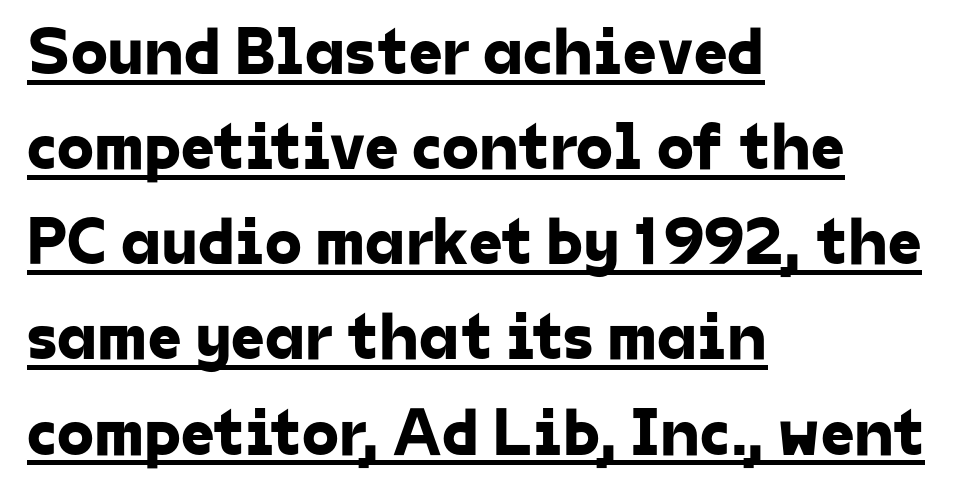
Q: Is the typeface a serif or a sans-serif typeface? A: Sans-serif.
Q: Is the text underlined? A: Yes.
Q: How is the paragraph aligned? A: Left-aligned.
Q: Is the spacing between letters normal or unusually wide? A: Normal.
Q: Is the spacing between lines tight, normal or loose? A: Normal.
Q: Width (condensed, normal, or wide)? A: Normal.
Q: Stroke contrast? A: Low.
Q: x-height? A: Medium.
Q: Monospaced? A: No.
